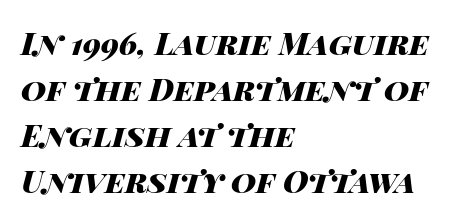
Q: Is the text bold? A: Yes.
Q: Is the text italic (slanted)? A: Yes, it leans right by about 14 degrees.
Q: Is the text underlined? A: No.
Q: How is the paragraph aligned? A: Left-aligned.
Q: Is the spacing between letters normal or unusually wide? A: Normal.
Q: Is the spacing between lines tight, normal or loose? A: Normal.
Q: Width (condensed, normal, or wide)? A: Wide.
Q: Stroke contrast? A: High.
Q: x-height? A: Large.
Q: Monospaced? A: No.
